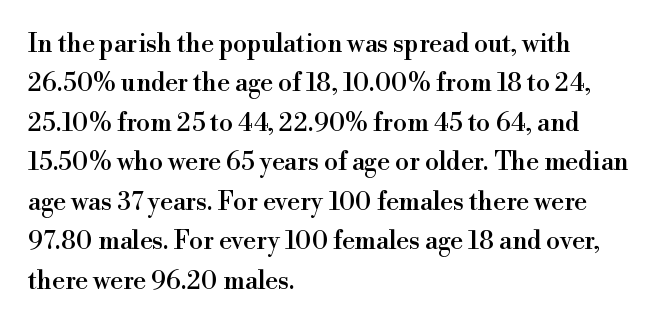
{"italic": "no", "underline": "no", "align": "left", "line_spacing": "normal", "line_spacing_ratio": 1.58, "letter_spacing": "normal", "letter_spacing_em": 0.0, "glyph_px": 25}
